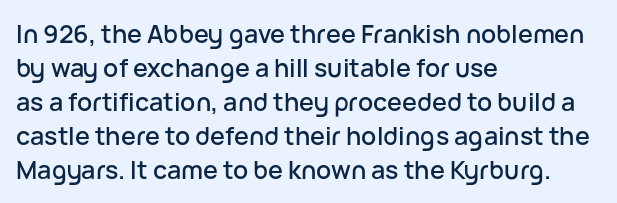
{"italic": "no", "underline": "no", "align": "left", "line_spacing": "normal", "line_spacing_ratio": 1.36, "letter_spacing": "normal", "letter_spacing_em": 0.0, "glyph_px": 25}
